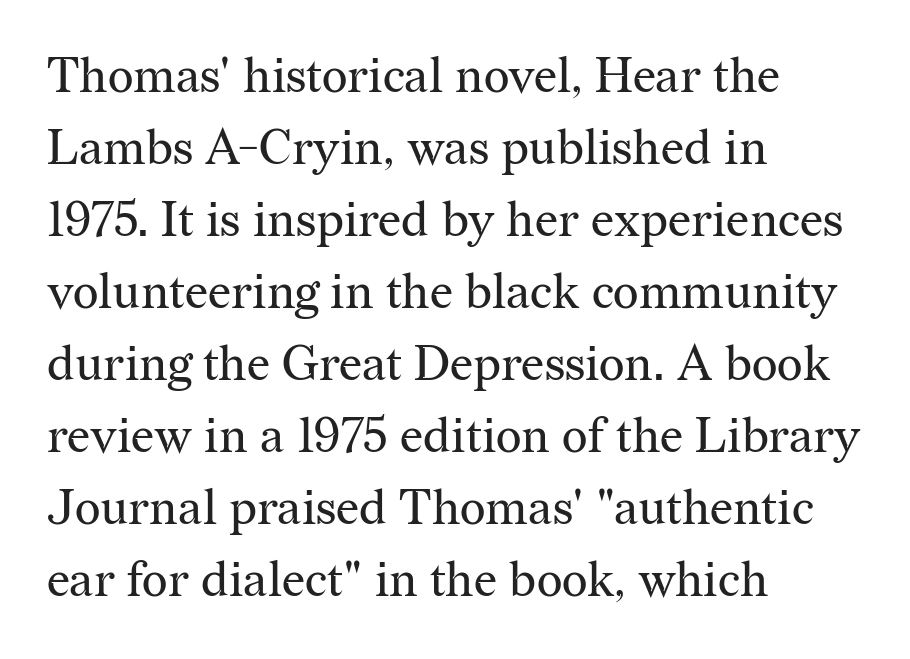
The image shows 49 px regular-weight serif type, upright; set left-aligned, normal line spacing (1.47x), normal letter spacing, not underlined; medium stroke contrast and a medium x-height.
